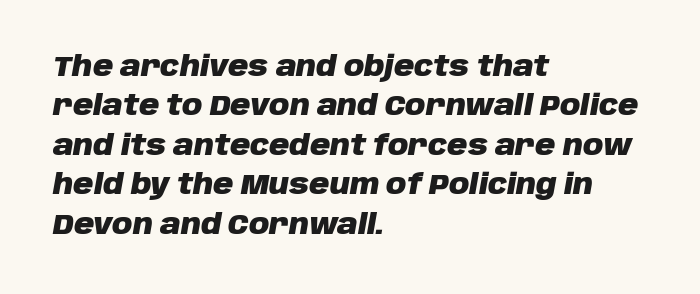
Q: Is the text bold? A: Yes.
Q: Is the text italic (slanted)? A: Yes, it leans right by about 10 degrees.
Q: Is the text underlined? A: No.
Q: How is the paragraph aligned? A: Left-aligned.
Q: Is the spacing between letters normal or unusually wide? A: Normal.
Q: Is the spacing between lines tight, normal or loose? A: Normal.
Q: Width (condensed, normal, or wide)? A: Normal.
Q: Stroke contrast? A: Low.
Q: x-height? A: Large.
Q: Monospaced? A: No.
